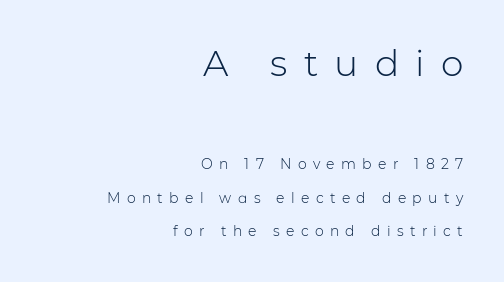
Q: Is the text bold? A: No.
Q: Is the text italic (slanted)? A: No, it is upright.
Q: Is the typeface a serif or a sans-serif typeface? A: Sans-serif.
Q: Is the text underlined? A: No.
Q: How is the paragraph aligned? A: Right-aligned.
Q: Is the spacing between letters normal or unusually wide? A: Unusually wide.
Q: Is the spacing between lines tight, normal or loose? A: Loose.
Q: Which block of text is set in a larger size, the first (top) or the second (bottom)? A: The first (top) one.
Q: Width (condensed, normal, or wide)? A: Normal.
Q: Stroke contrast? A: Low.
Q: x-height? A: Medium.
Q: Monospaced? A: No.
